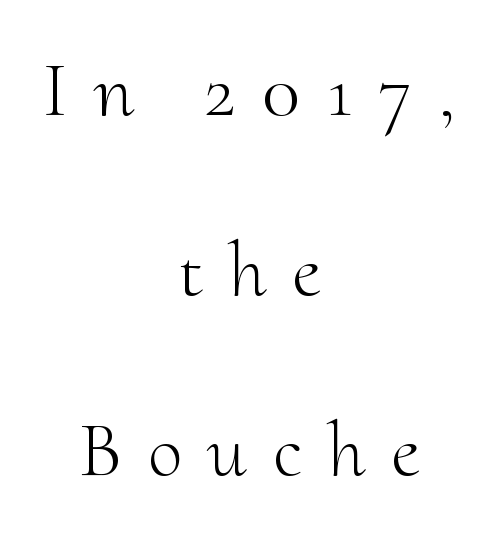
Do the characters align in a grid? No, the font is proportional. Has an underline been added? It has not. Tracking value appears strongly positive — letters spread wide. Whoever set this chose breathing room over compactness in the vertical rhythm. The letterforms sit at book weight or below.
